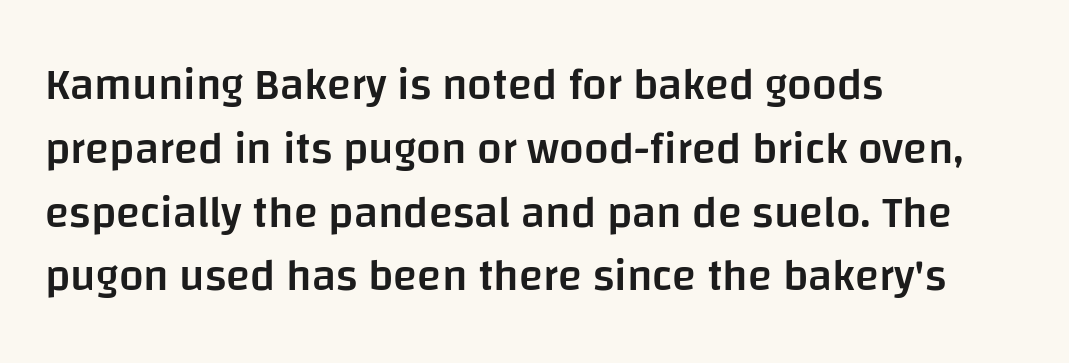
{"serif": "no", "italic": "no", "bold": "semi", "weight": "semibold", "width": "normal", "stroke_contrast": "low", "x_height": "large", "monospaced": "no", "underline": "no", "align": "left", "line_spacing": "normal", "line_spacing_ratio": 1.45, "letter_spacing": "normal", "letter_spacing_em": 0.0, "glyph_px": 44}
